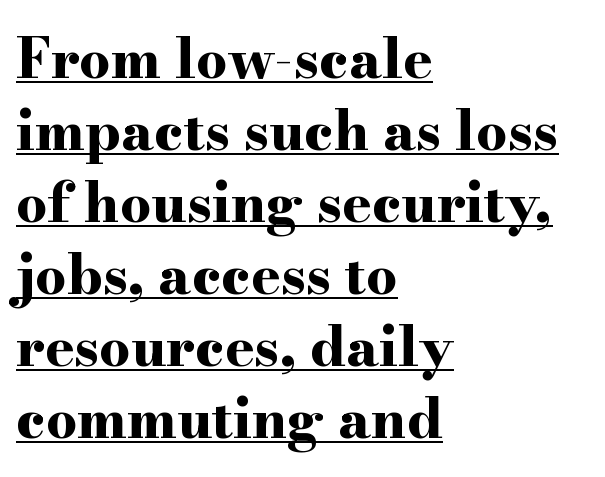
{"serif": "yes", "italic": "no", "bold": "yes", "weight": "bold", "width": "wide", "stroke_contrast": "high", "x_height": "small", "monospaced": "no", "underline": "yes", "align": "left", "line_spacing": "normal", "line_spacing_ratio": 1.31, "letter_spacing": "normal", "letter_spacing_em": 0.0, "glyph_px": 55}
